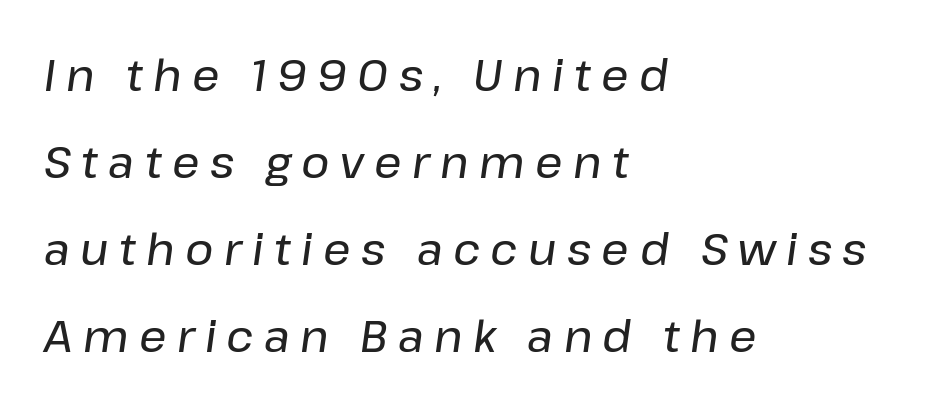
{"italic": "yes", "lean": "right", "slant_degrees": 8, "width": "normal", "stroke_contrast": "low", "x_height": "medium", "monospaced": "no", "underline": "no", "align": "left", "line_spacing": "loose", "line_spacing_ratio": 2.02, "letter_spacing": "wide", "letter_spacing_em": 0.24, "glyph_px": 43}
